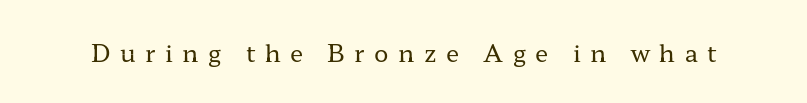
Q: Is the text bold? A: No.
Q: Is the text italic (slanted)? A: No, it is upright.
Q: Is the text underlined? A: No.
Q: Is the spacing between letters normal or unusually wide? A: Unusually wide.
